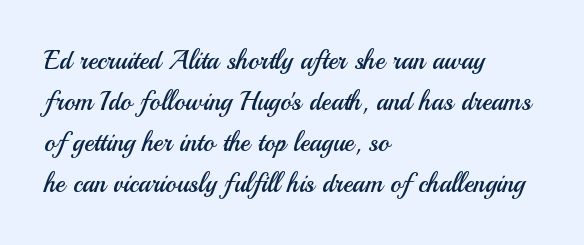
Q: Is the text bold? A: No.
Q: Is the text italic (slanted)? A: Yes.
Q: Is the text underlined? A: No.
Q: How is the paragraph aligned? A: Left-aligned.
Q: Is the spacing between letters normal or unusually wide? A: Normal.
Q: Is the spacing between lines tight, normal or loose? A: Normal.
